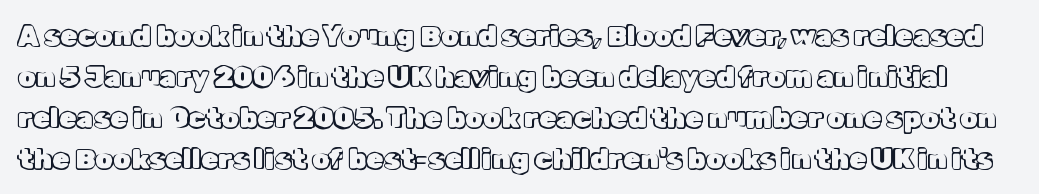
Q: Is the text italic (slanted)? A: No, it is upright.
Q: Is the text underlined? A: No.
Q: Is the spacing between letters normal or unusually wide? A: Normal.
Q: Is the spacing between lines tight, normal or loose? A: Normal.
Q: Width (condensed, normal, or wide)? A: Normal.
Q: x-height? A: Medium.
Q: Monospaced? A: No.
